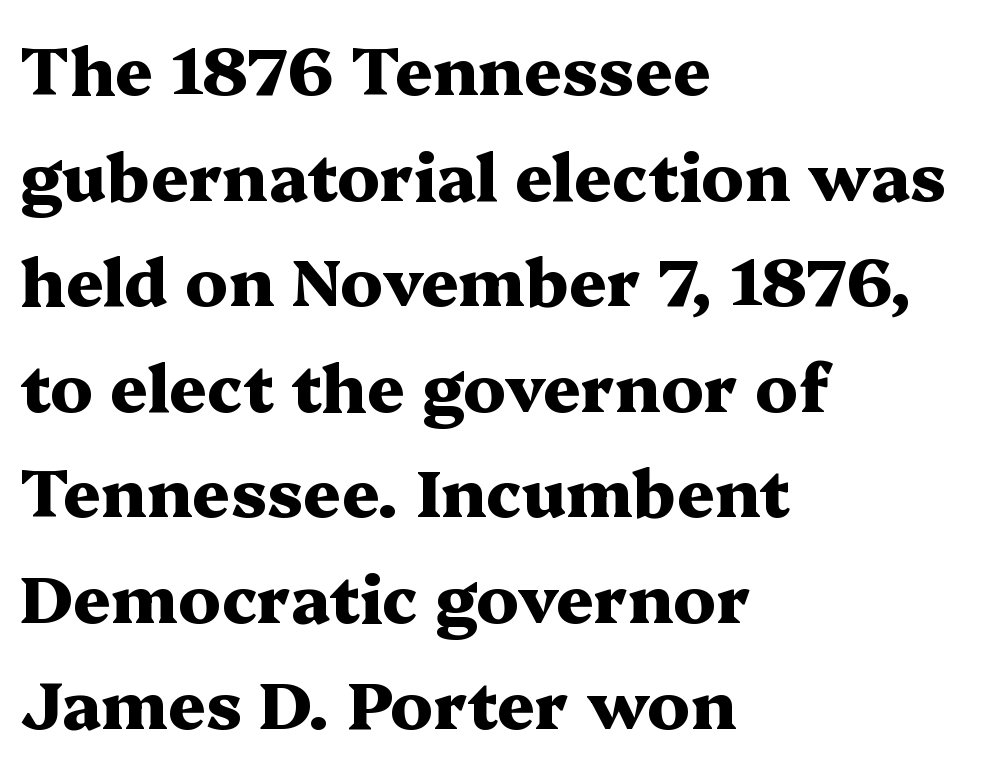
The image shows 66 px heavy, wide serif type, upright; set left-aligned, normal line spacing (1.6x), normal letter spacing, not underlined; medium stroke contrast and a medium x-height.
